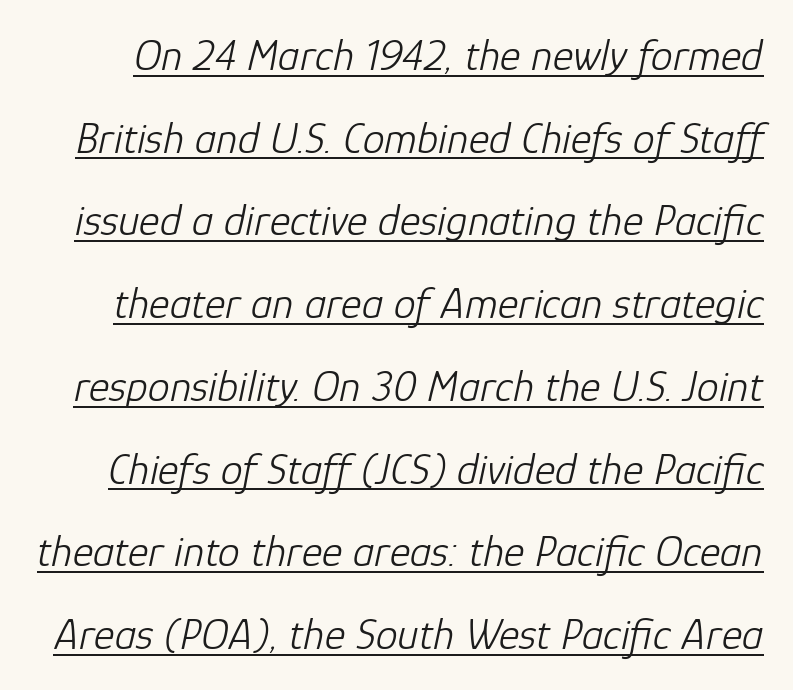
The font is comparable to plain body text, perhaps lighter. Looks like regular typesetting: each glyph gets only the width it needs. Notice how a bar underscores the lettering throughout. The gaps between neighbouring characters are ordinary and unremarkable. You can tell it's italic because the verticals aren't actually vertical.
